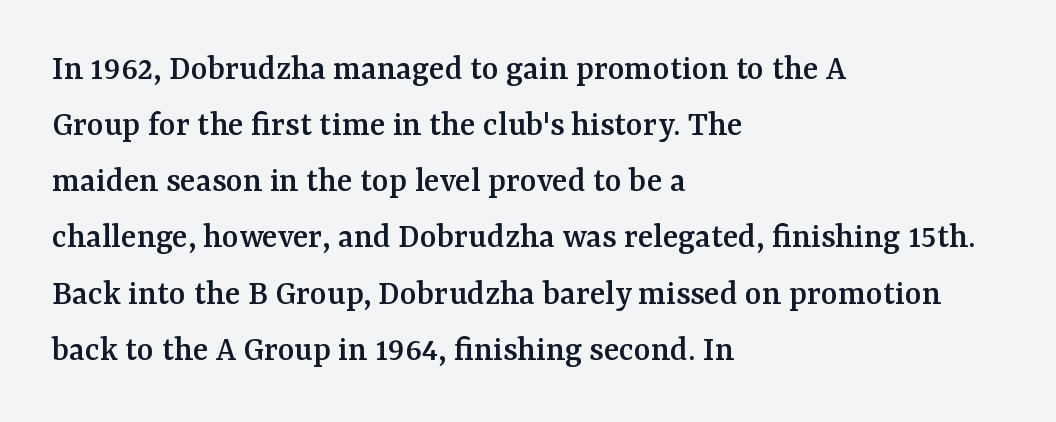
The image shows 36 px serif type, upright; set left-aligned, normal line spacing (1.56x), normal letter spacing, not underlined; medium stroke contrast and a medium x-height.
